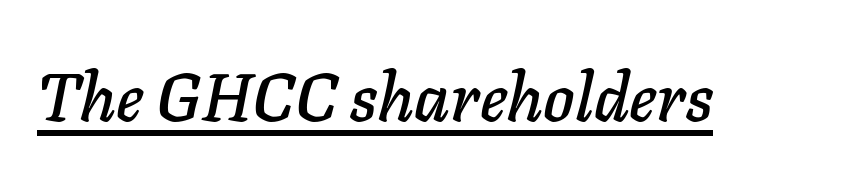
The image shows 67 px text type, italic (leaning right); set normal letter spacing, underlined; low stroke contrast and a medium x-height.
